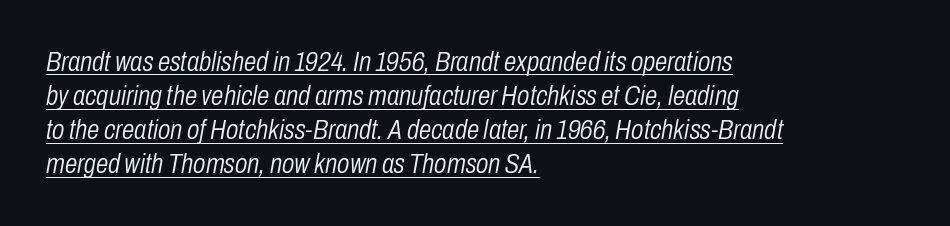
Q: Is the text bold? A: No.
Q: Is the text italic (slanted)? A: Yes, it leans right by about 10 degrees.
Q: Is the text underlined? A: Yes.
Q: How is the paragraph aligned? A: Left-aligned.
Q: Is the spacing between letters normal or unusually wide? A: Normal.
Q: Width (condensed, normal, or wide)? A: Condensed.
Q: Stroke contrast? A: Low.
Q: x-height? A: Medium.
Q: Monospaced? A: No.
